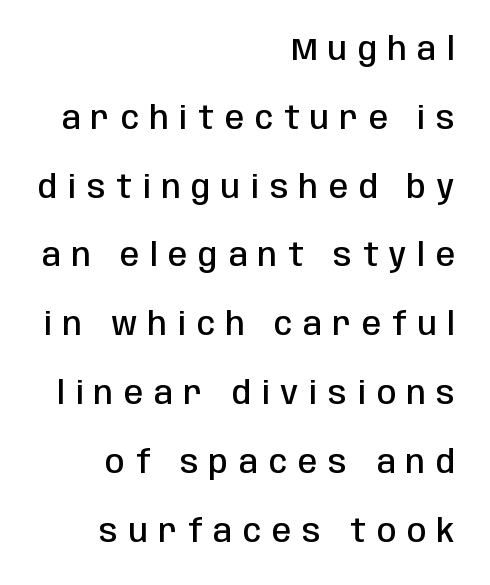
{"serif": "no", "italic": "no", "bold": "semi", "weight": "semibold", "width": "condensed", "stroke_contrast": "low", "x_height": "large", "monospaced": "no", "underline": "no", "align": "right", "line_spacing": "loose", "line_spacing_ratio": 2.22, "letter_spacing": "wide", "letter_spacing_em": 0.35, "glyph_px": 31}
